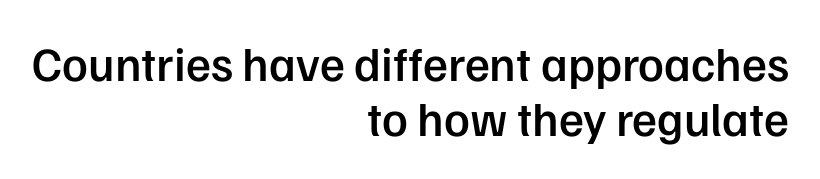
{"serif": "no", "italic": "no", "bold": "semi", "weight": "semibold", "width": "normal", "stroke_contrast": "low", "x_height": "medium", "monospaced": "no", "underline": "no", "align": "right", "line_spacing": "tight", "line_spacing_ratio": 1.15, "letter_spacing": "normal", "letter_spacing_em": 0.0, "glyph_px": 48}
